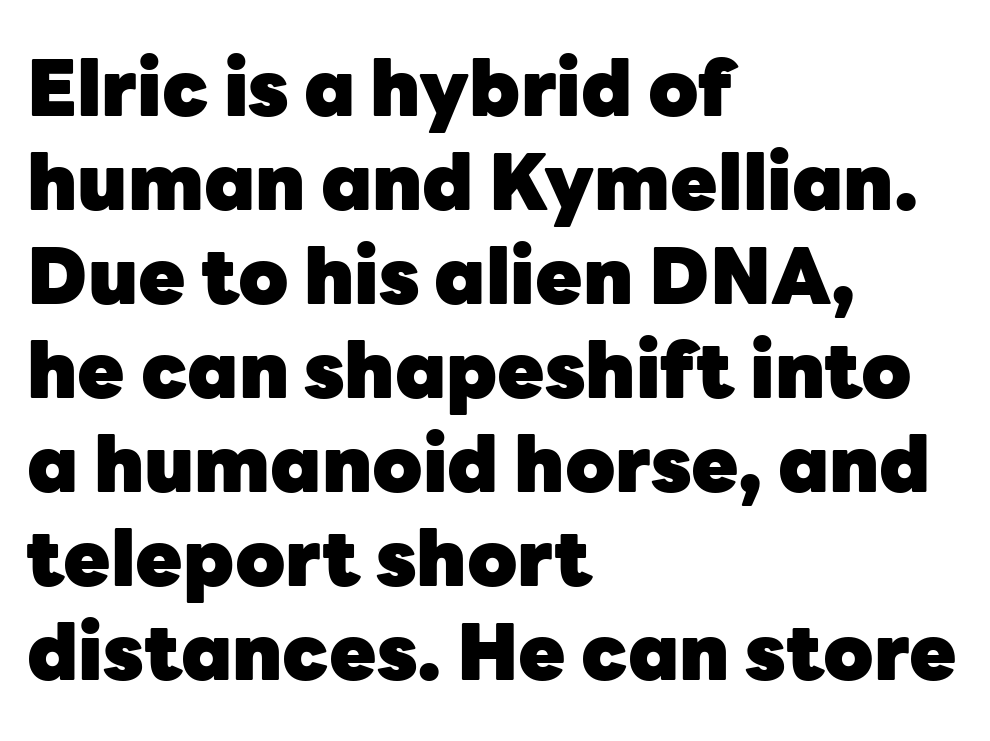
Q: Is the text bold? A: Yes.
Q: Is the text italic (slanted)? A: No, it is upright.
Q: Is the typeface a serif or a sans-serif typeface? A: Sans-serif.
Q: Is the text underlined? A: No.
Q: How is the paragraph aligned? A: Left-aligned.
Q: Is the spacing between letters normal or unusually wide? A: Normal.
Q: Width (condensed, normal, or wide)? A: Normal.
Q: Stroke contrast? A: Low.
Q: x-height? A: Medium.
Q: Monospaced? A: No.
